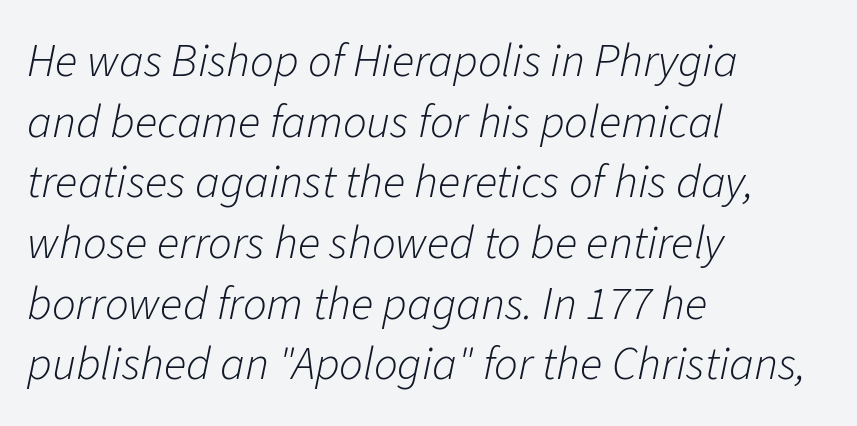
Nobody touched the tracking dial on this one. The typesetter chose a ragged-right arrangement here. This sample keeps an unexceptional amount of space between lines. Do the characters align in a grid? No, the font is proportional.
